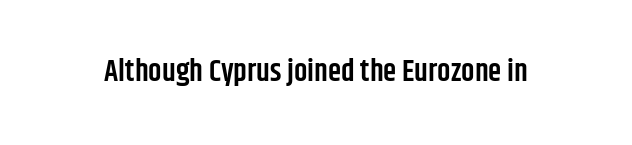
Q: Is the text bold? A: Semi-bold.
Q: Is the text italic (slanted)? A: No, it is upright.
Q: Is the typeface a serif or a sans-serif typeface? A: Sans-serif.
Q: Is the text underlined? A: No.
Q: Is the spacing between letters normal or unusually wide? A: Normal.
Q: Width (condensed, normal, or wide)? A: Condensed.
Q: Stroke contrast? A: Low.
Q: x-height? A: Large.
Q: Monospaced? A: No.
